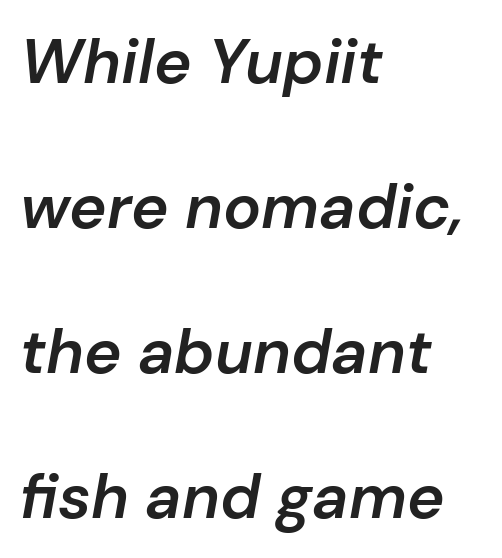
Q: Is the text bold? A: Semi-bold.
Q: Is the text italic (slanted)? A: Yes, it leans right by about 10 degrees.
Q: Is the text underlined? A: No.
Q: How is the paragraph aligned? A: Left-aligned.
Q: Is the spacing between letters normal or unusually wide? A: Normal.
Q: Is the spacing between lines tight, normal or loose? A: Loose.
Q: Width (condensed, normal, or wide)? A: Normal.
Q: Stroke contrast? A: Low.
Q: x-height? A: Medium.
Q: Monospaced? A: No.
